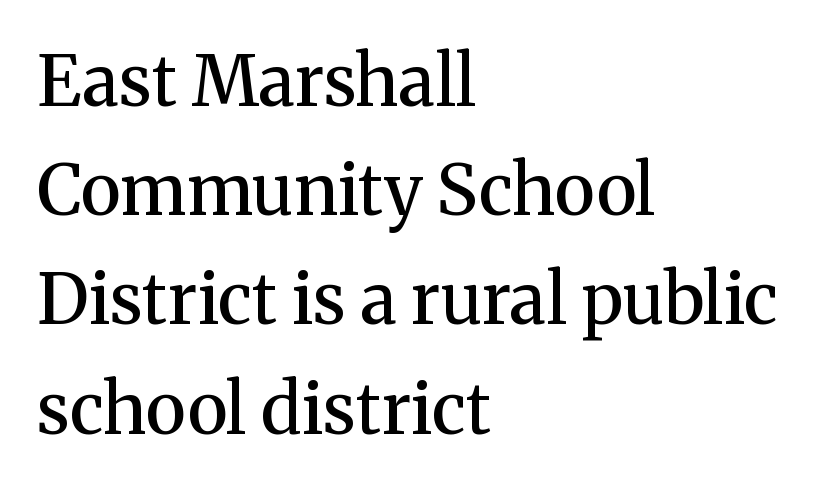
All the whitespace from short lines collects on the right. Is this a fixed-width face? No — the glyphs have proportional, varying widths. A serif font was chosen for this passage. The rendering keeps characters at their native spacing. Vertical strokes here are truly vertical.
